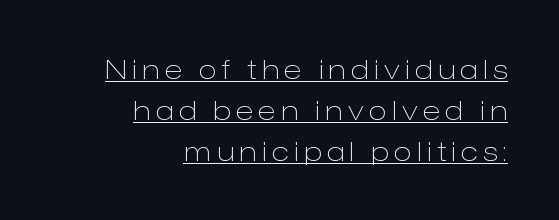
The image shows 27 px text type, upright; set right-aligned, normal line spacing (1.51x), unusually wide letter spacing (+0.2 em), underlined.
